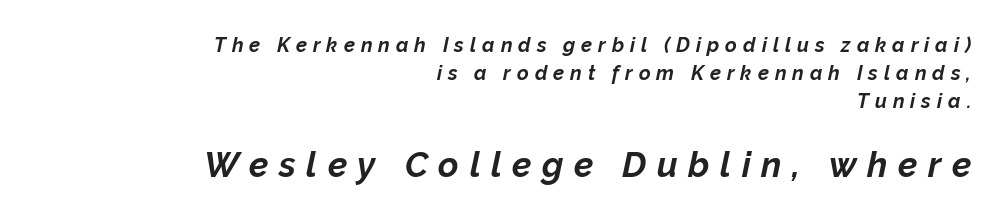
{"italic": "yes", "lean": "right", "slant_degrees": 12, "bold": "yes", "weight": "bold", "width": "normal", "stroke_contrast": "low", "x_height": "medium", "monospaced": "no", "underline": "no", "align": "right", "line_spacing": "normal", "line_spacing_ratio": 1.39, "letter_spacing": "wide", "letter_spacing_em": 0.3, "larger_block": "second", "size_ratio": 1.75, "glyph_px": 35}
